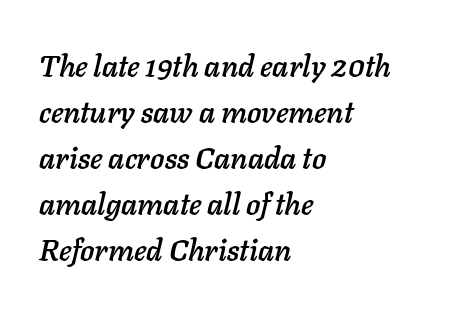
The image shows 30 px text type, italic (leaning right); set left-aligned, normal line spacing (1.53x), normal letter spacing, not underlined; low stroke contrast and a medium x-height.
